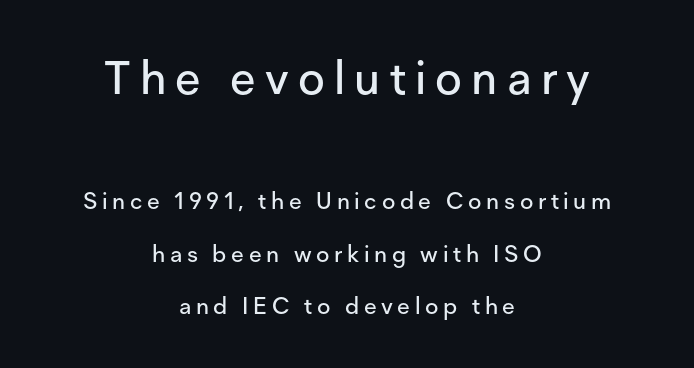
{"serif": "no", "italic": "no", "width": "normal", "stroke_contrast": "low", "x_height": "medium", "monospaced": "no", "underline": "no", "align": "center", "line_spacing": "loose", "line_spacing_ratio": 2.29, "letter_spacing": "wide", "letter_spacing_em": 0.2, "larger_block": "first", "size_ratio": 2.0, "glyph_px": 46}
